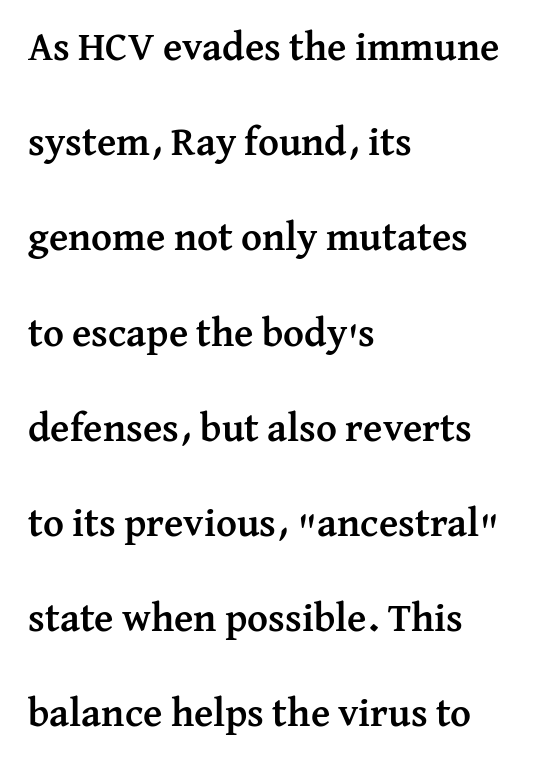
Q: Is the text bold? A: Yes.
Q: Is the text italic (slanted)? A: No, it is upright.
Q: Is the typeface a serif or a sans-serif typeface? A: Serif.
Q: Is the text underlined? A: No.
Q: How is the paragraph aligned? A: Left-aligned.
Q: Is the spacing between letters normal or unusually wide? A: Normal.
Q: Is the spacing between lines tight, normal or loose? A: Loose.
Q: Width (condensed, normal, or wide)? A: Normal.
Q: Stroke contrast? A: Medium.
Q: x-height? A: Medium.
Q: Monospaced? A: No.
